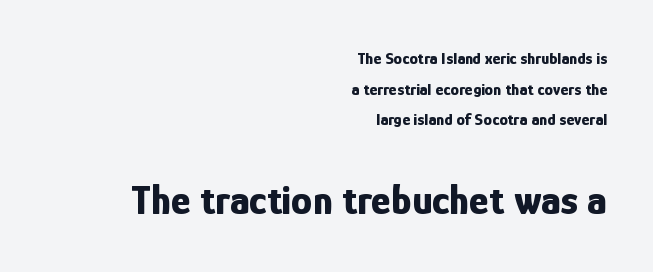
{"serif": "no", "italic": "no", "bold": "yes", "weight": "bold", "width": "condensed", "stroke_contrast": "low", "x_height": "medium", "monospaced": "no", "underline": "no", "align": "right", "line_spacing_ratio": 1.8, "letter_spacing": "normal", "letter_spacing_em": 0.0, "larger_block": "second", "size_ratio": 2.47, "glyph_px": 42}
